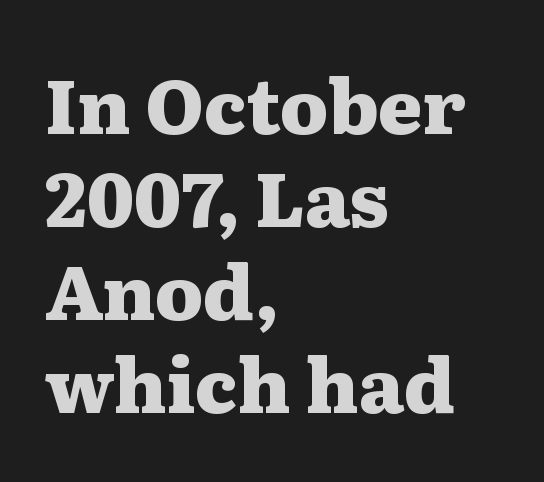
Think of a printed novel: that variable character pitch is what you see here. Posture: vertical. Weight check: bold — yes, fully. Horizontal alignment here is leftward, the default for most running prose. Nobody drew a line under any word here.
